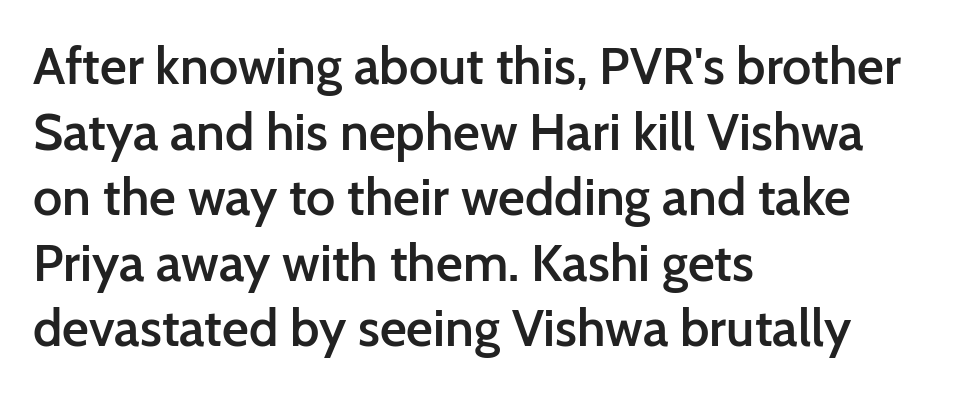
The image shows 52 px semibold sans-serif type, upright; set left-aligned, normal line spacing (1.26x), normal letter spacing, not underlined; low stroke contrast and a medium x-height.
